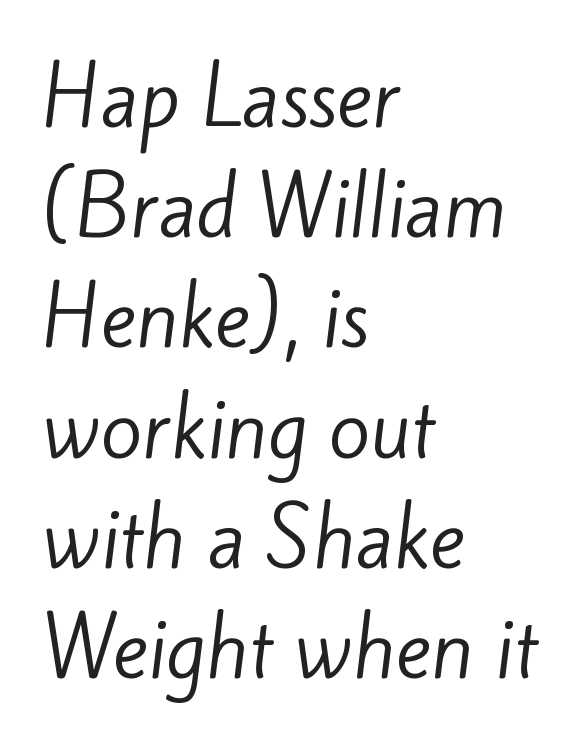
The image shows 76 px regular-weight sans-serif type; set left-aligned, normal line spacing (1.45x), normal letter spacing, not underlined; low stroke contrast and a small x-height.
